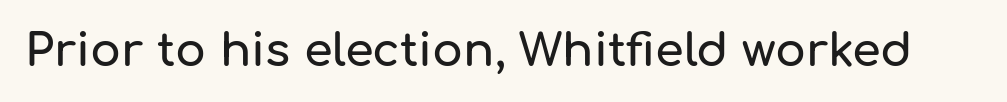
The image shows 46 px sans-serif type, upright; set normal letter spacing, not underlined; low stroke contrast and a medium x-height.
